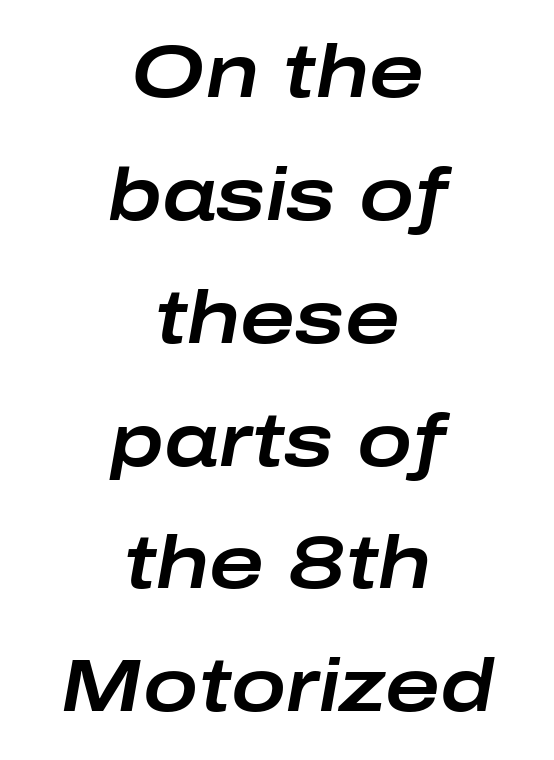
The lines sit at an ordinary, default distance from one another. Each word holds together tightly as a unit, with standard inter-letter gaps. Varying glyph widths throughout — classic text-font behaviour. Underline: absent. Horizontal alignment here is central, giving a formal, balanced look.
